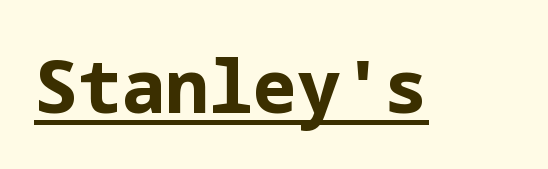
In designer terms, the underline attribute is active on this setting. Thick stems and heavy bowls — unmistakably bold. Grotesque or geometric, the face here clearly has no serifs. Does extra space separate the letters? No, they use regular spacing. Unlike italic type, these characters show no tilt at all.
